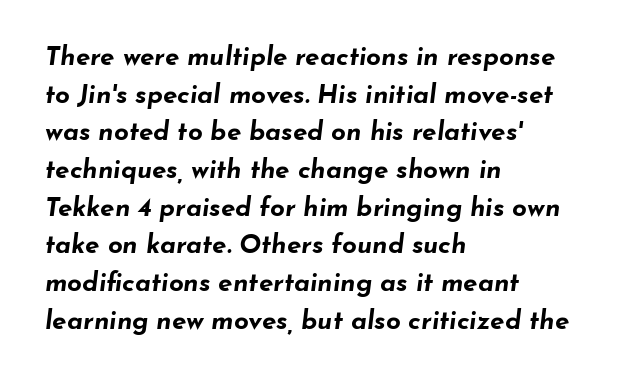
The image shows 26 px bold type, italic (leaning right); set left-aligned, normal line spacing (1.45x), normal letter spacing, not underlined.
